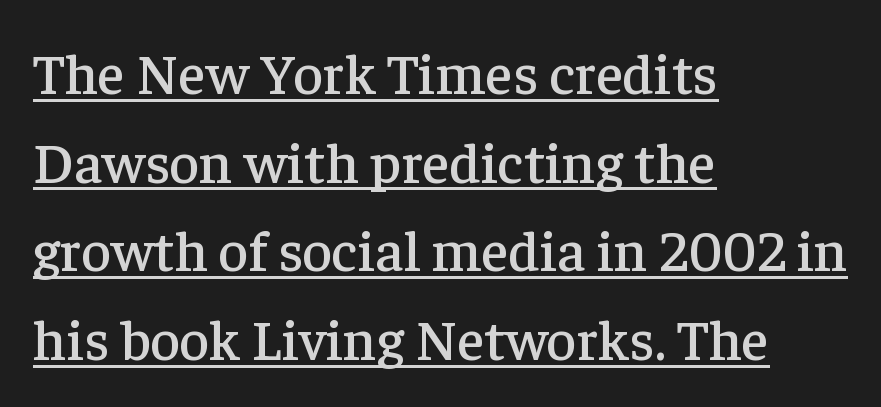
Q: Is the text italic (slanted)? A: No, it is upright.
Q: Is the typeface a serif or a sans-serif typeface? A: Serif.
Q: Is the text underlined? A: Yes.
Q: How is the paragraph aligned? A: Left-aligned.
Q: Is the spacing between letters normal or unusually wide? A: Normal.
Q: Is the spacing between lines tight, normal or loose? A: Normal.
Q: Width (condensed, normal, or wide)? A: Normal.
Q: Stroke contrast? A: Low.
Q: x-height? A: Medium.
Q: Monospaced? A: No.
